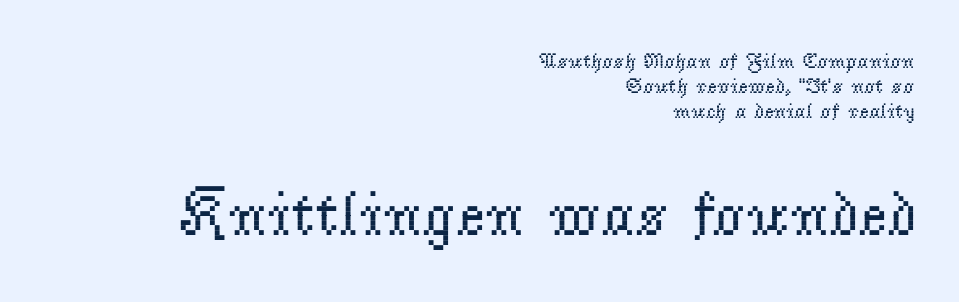
The image shows 63 px regular-weight serif type, upright; set right-aligned, line spacing 1.19x, normal letter spacing, not underlined; the second (bottom) block is 3.0x larger; low stroke contrast and a small x-height.
